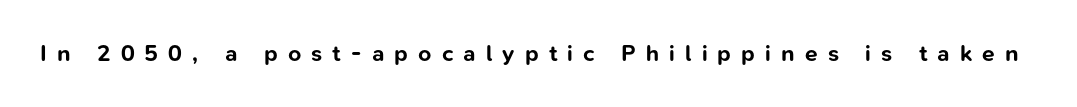
Q: Is the text bold? A: Yes.
Q: Is the text italic (slanted)? A: No, it is upright.
Q: Is the text underlined? A: No.
Q: Is the spacing between letters normal or unusually wide? A: Unusually wide.
